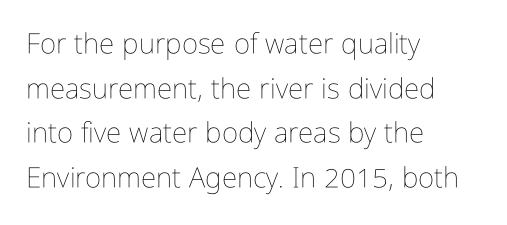
Q: Is the text bold? A: No.
Q: Is the text italic (slanted)? A: No, it is upright.
Q: Is the text underlined? A: No.
Q: How is the paragraph aligned? A: Left-aligned.
Q: Is the spacing between letters normal or unusually wide? A: Normal.
Q: Is the spacing between lines tight, normal or loose? A: Normal.
Q: Width (condensed, normal, or wide)? A: Condensed.
Q: Stroke contrast? A: Low.
Q: x-height? A: Medium.
Q: Monospaced? A: No.
